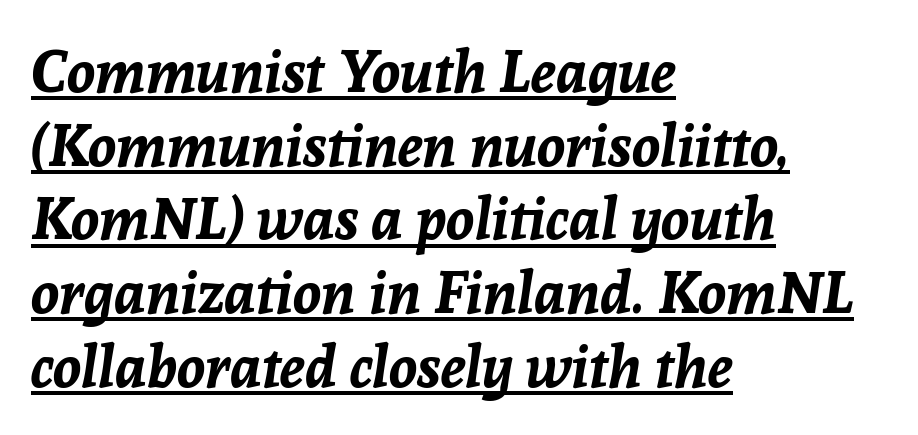
Q: Is the text bold? A: Yes.
Q: Is the text italic (slanted)? A: Yes, it leans right by about 8 degrees.
Q: Is the text underlined? A: Yes.
Q: How is the paragraph aligned? A: Left-aligned.
Q: Is the spacing between letters normal or unusually wide? A: Normal.
Q: Is the spacing between lines tight, normal or loose? A: Normal.
Q: Width (condensed, normal, or wide)? A: Normal.
Q: Stroke contrast? A: Low.
Q: x-height? A: Medium.
Q: Monospaced? A: No.
